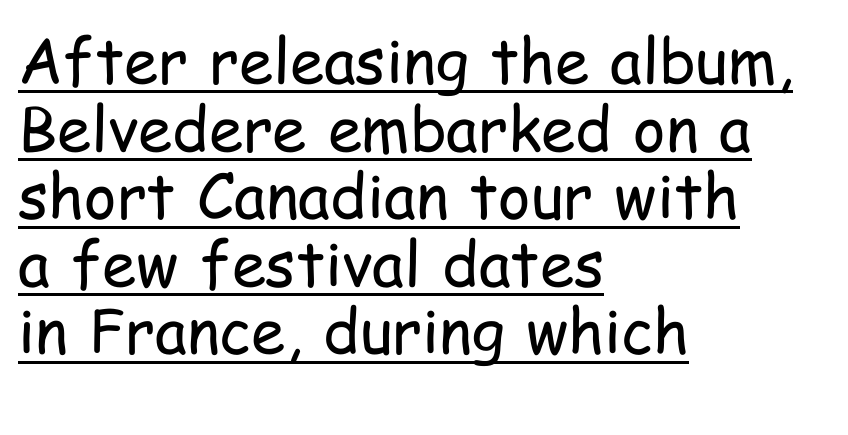
A quiet, ordinary-to-light weight characterises the typeface. This sample is left-justified, so line endings fall wherever the words run out. Tracking value appears to be zero — textbook default spacing. Beneath each row of characters lies a ruled line. The passage shown is typeset with a sans-serif family.
